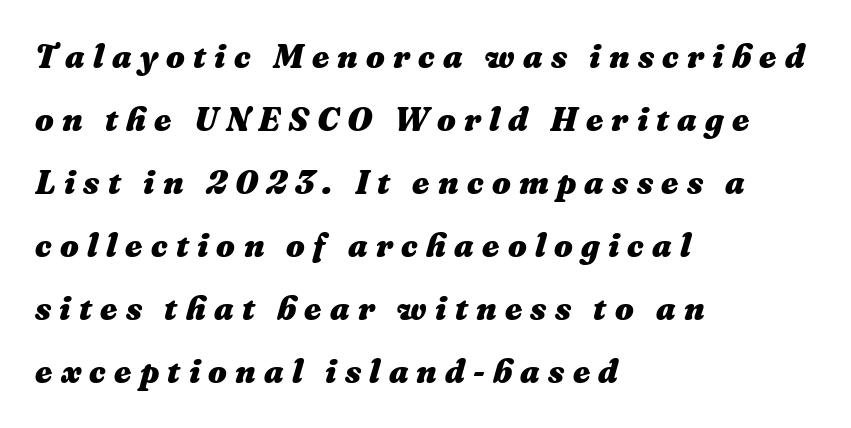
The image shows 33 px heavy type, italic (leaning right); set left-aligned, loose line spacing (1.91x), unusually wide letter spacing (+0.25 em), not underlined; medium stroke contrast and a medium x-height.
